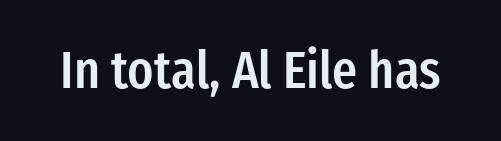
Stems and bowls a touch heavier than normal — semibold. Serif or sans? Sans — the stroke terminals are bare. The passage shown has conventional tracking throughout. If you drew a line through each stem, it would be perfectly vertical.
